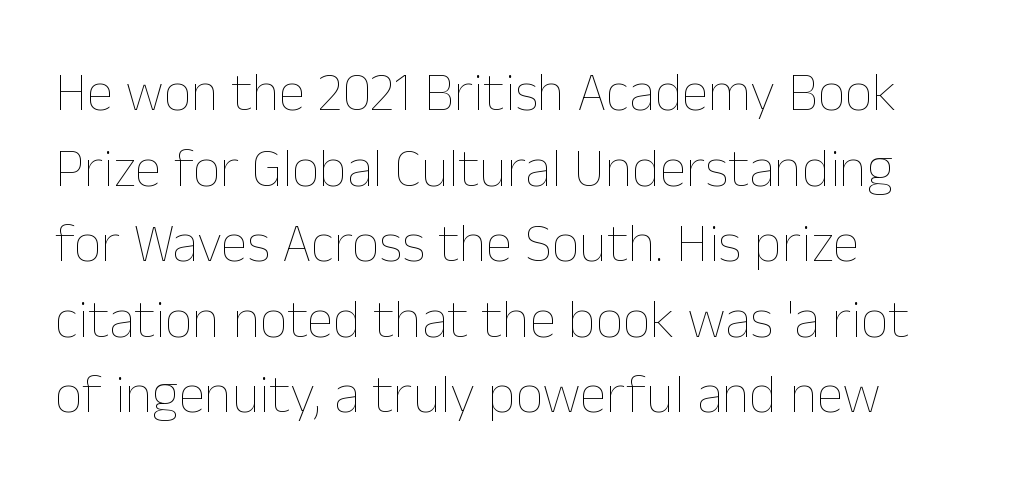
The image shows 54 px thin type, upright; set left-aligned, normal line spacing (1.4x), normal letter spacing, not underlined; low stroke contrast and a medium x-height.
